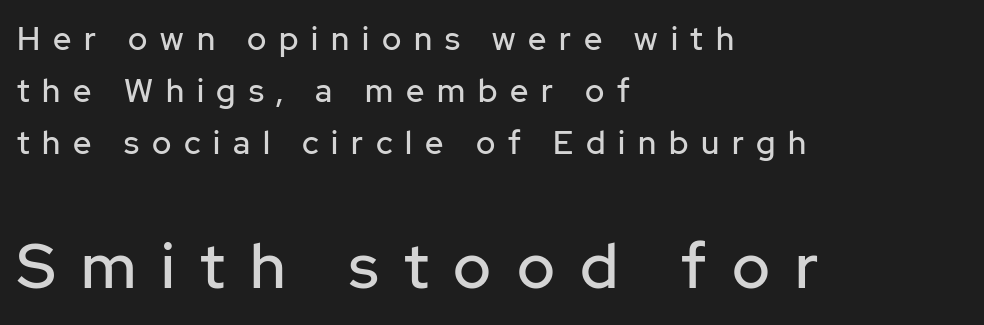
Character widths vary here, with narrow letters taking less room than wide ones. Has an underline been added? It has not. Interline gaps are of average width in this sample. The face used here is rendered with a markedly widened letterfit. The face used here appears at its bigger size in the lower chunk.
